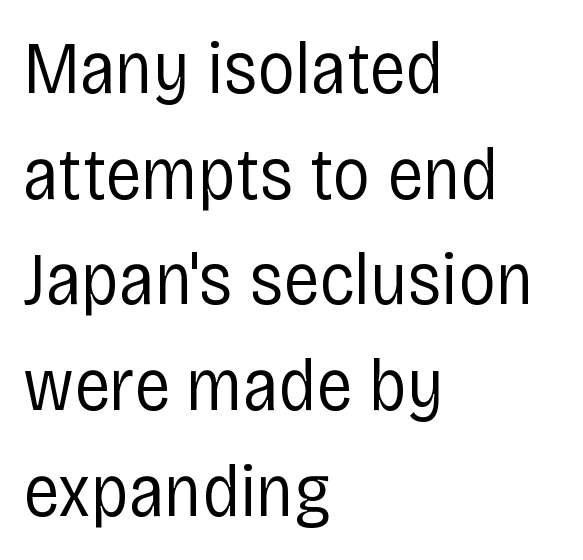
Varying glyph widths throughout — classic text-font behaviour. It's the straight-up-and-down kind of type. The lines in this sample share a left origin and differ only in where they stop. The typeface chosen for these lines omits serifs.
